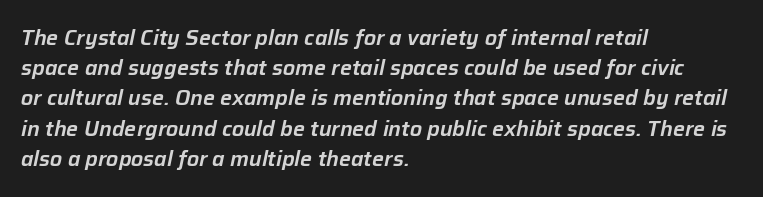
{"italic": "yes", "lean": "right", "slant_degrees": 12, "underline": "no", "align": "left", "line_spacing": "normal", "line_spacing_ratio": 1.44, "letter_spacing": "normal", "letter_spacing_em": 0.0, "glyph_px": 21}
